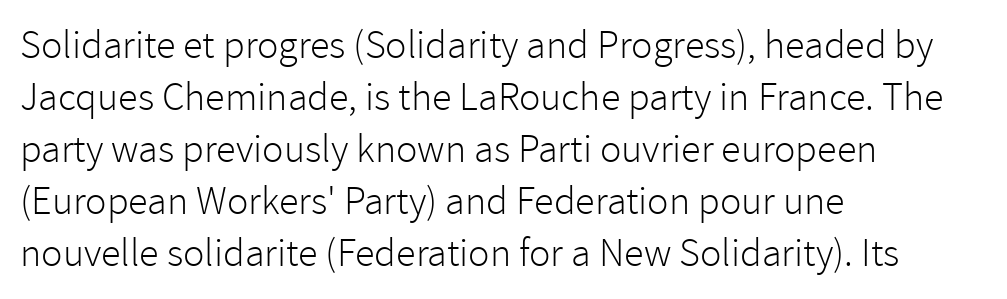
Each word holds together tightly as a unit, with standard inter-letter gaps. You can tell it's not italic because the verticals are truly vertical. Has an underline been added? It has not. Vertically, the passage feels balanced, rows spaced as you'd expect.
